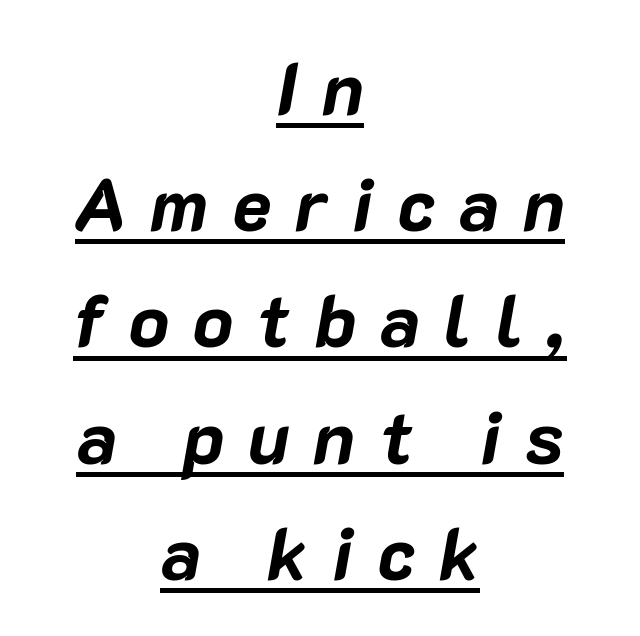
The image shows 74 px bold type, italic (leaning right); set centered, normal line spacing (1.57x), unusually wide letter spacing (+0.32 em), underlined; low stroke contrast and a medium x-height.
